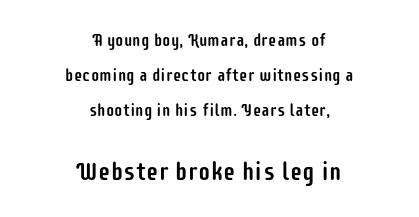
The image shows 25 px text type, upright; set centered, loose line spacing (2.07x), normal letter spacing, not underlined; the second (bottom) block is 1.47x larger.
